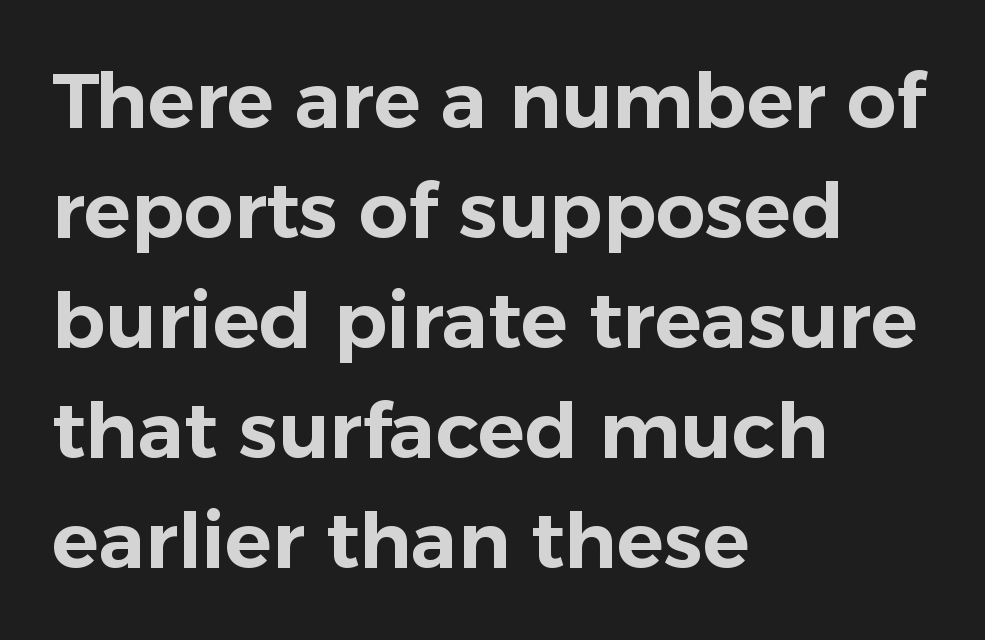
Q: Is the text italic (slanted)? A: No, it is upright.
Q: Is the typeface a serif or a sans-serif typeface? A: Sans-serif.
Q: Is the text underlined? A: No.
Q: How is the paragraph aligned? A: Left-aligned.
Q: Is the spacing between letters normal or unusually wide? A: Normal.
Q: Is the spacing between lines tight, normal or loose? A: Normal.
Q: Width (condensed, normal, or wide)? A: Normal.
Q: Stroke contrast? A: Low.
Q: x-height? A: Medium.
Q: Monospaced? A: No.
